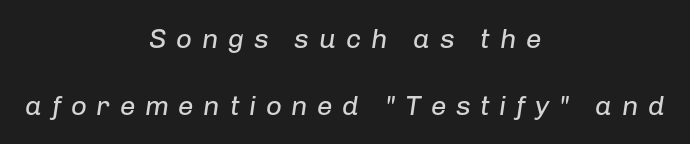
The image shows 28 px regular-weight type, italic (leaning right); set centered, loose line spacing (2.41x), unusually wide letter spacing (+0.34 em), not underlined; low stroke contrast and a medium x-height.
